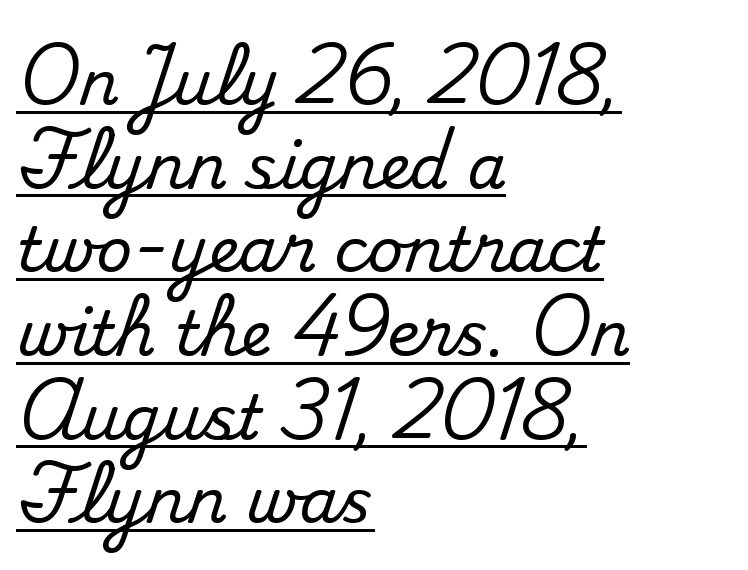
Q: Is the text italic (slanted)? A: Yes.
Q: Is the typeface a serif or a sans-serif typeface? A: Serif.
Q: Is the text underlined? A: Yes.
Q: How is the paragraph aligned? A: Left-aligned.
Q: Is the spacing between letters normal or unusually wide? A: Normal.
Q: Is the spacing between lines tight, normal or loose? A: Normal.
Q: Width (condensed, normal, or wide)? A: Normal.
Q: Stroke contrast? A: Medium.
Q: x-height? A: Small.
Q: Monospaced? A: No.
